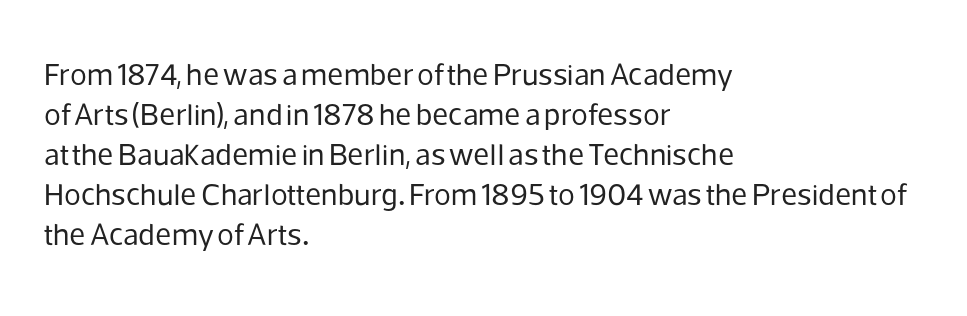
{"serif": "no", "italic": "no", "bold": "no", "weight": "regular", "width": "normal", "stroke_contrast": "low", "x_height": "medium", "monospaced": "no", "underline": "no", "align": "left", "line_spacing": "normal", "line_spacing_ratio": 1.29, "letter_spacing": "normal", "letter_spacing_em": 0.0, "glyph_px": 31}
